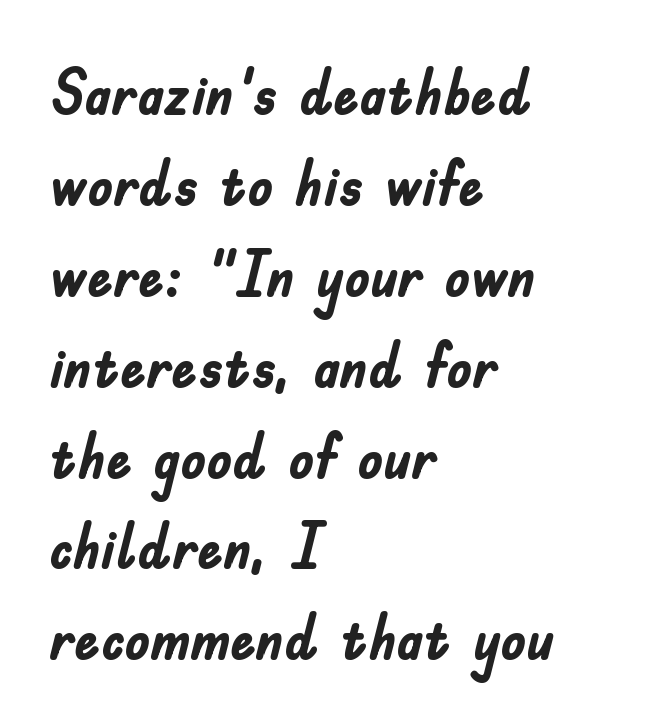
The image shows 64 px semibold, condensed sans-serif type; set left-aligned, normal line spacing (1.42x), normal letter spacing, not underlined; low stroke contrast and a small x-height.
